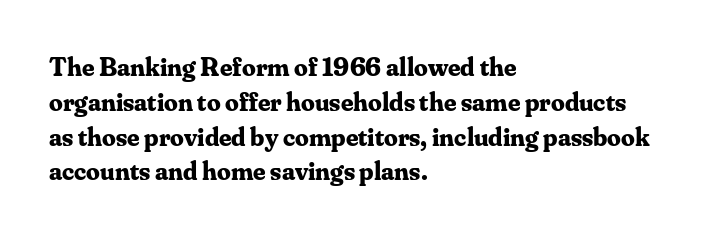
{"italic": "no", "bold": "yes", "underline": "no", "align": "left", "line_spacing": "normal", "line_spacing_ratio": 1.29, "letter_spacing": "normal", "letter_spacing_em": 0.0, "glyph_px": 27}
